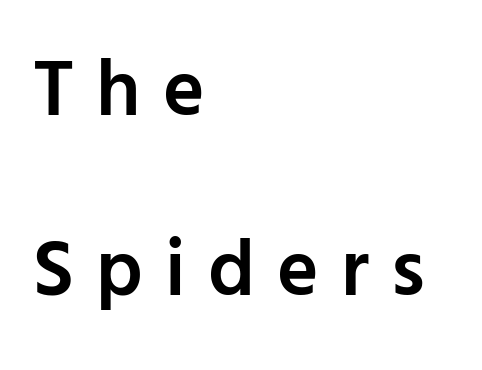
A bit beefed up — I'd call it semibold rather than bold. You could fit nearly another row in the gap between these rows. The paragraph has a hard left edge and a soft right edge. Each word looks stretched out because of the extra space between its letters. Posture: upright roman.
